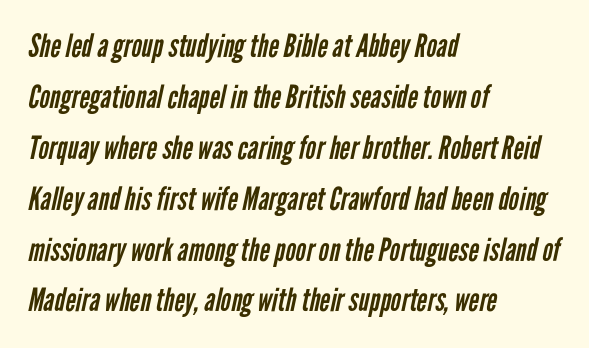
Q: Is the text bold? A: No.
Q: Is the typeface a serif or a sans-serif typeface? A: Sans-serif.
Q: Is the text underlined? A: No.
Q: How is the paragraph aligned? A: Left-aligned.
Q: Is the spacing between letters normal or unusually wide? A: Normal.
Q: Is the spacing between lines tight, normal or loose? A: Normal.
Q: Width (condensed, normal, or wide)? A: Condensed.
Q: Stroke contrast? A: Low.
Q: x-height? A: Medium.
Q: Monospaced? A: No.
